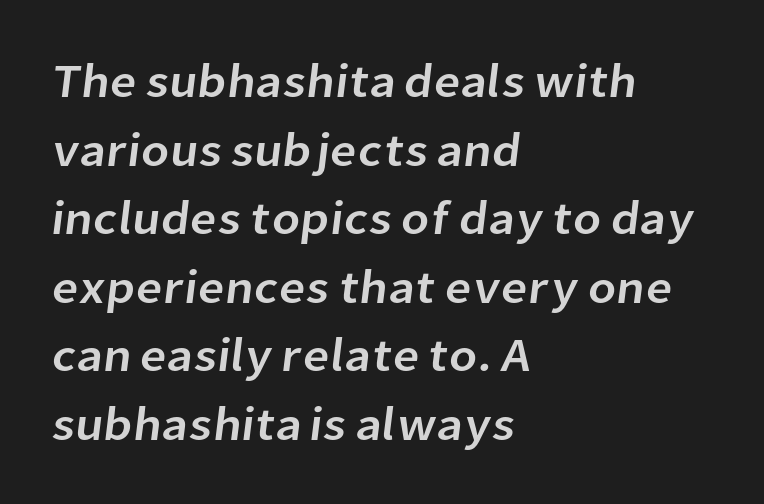
Q: Is the typeface a serif or a sans-serif typeface? A: Sans-serif.
Q: Is the text underlined? A: No.
Q: How is the paragraph aligned? A: Left-aligned.
Q: Is the spacing between letters normal or unusually wide? A: Normal.
Q: Is the spacing between lines tight, normal or loose? A: Normal.
Q: Width (condensed, normal, or wide)? A: Normal.
Q: Stroke contrast? A: Low.
Q: x-height? A: Medium.
Q: Monospaced? A: No.
